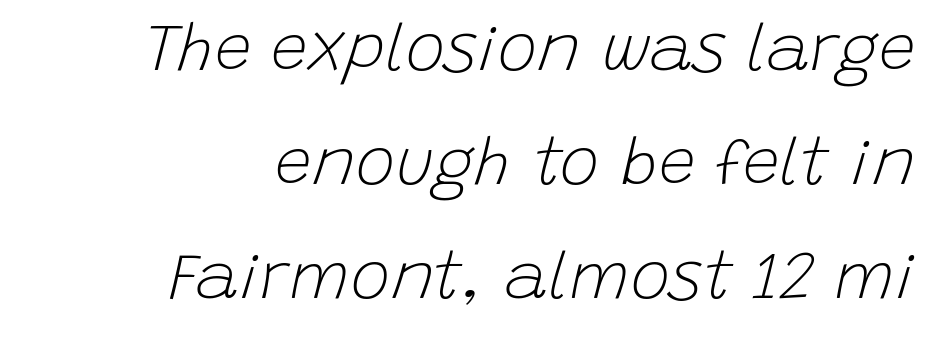
{"italic": "yes", "lean": "right", "slant_degrees": 15, "bold": "no", "weight": "light", "width": "normal", "stroke_contrast": "low", "x_height": "large", "monospaced": "no", "underline": "no", "align": "right", "line_spacing_ratio": 1.73, "letter_spacing": "normal", "letter_spacing_em": 0.0, "glyph_px": 66}
